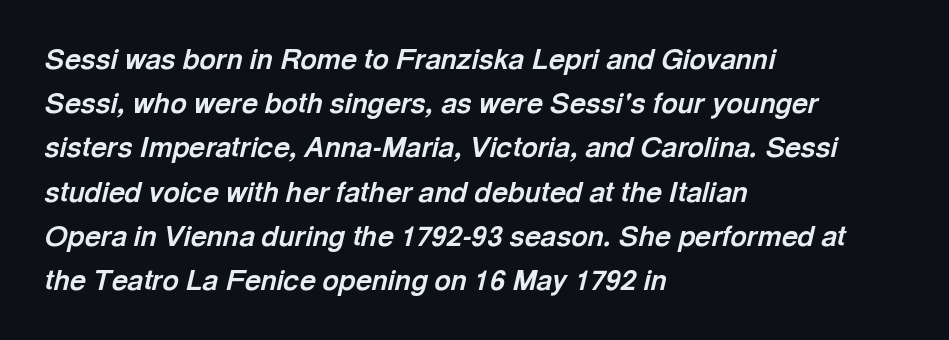
The image shows 28 px bold type, italic (leaning right); set left-aligned, normal line spacing (1.58x), normal letter spacing, not underlined; a medium x-height.
